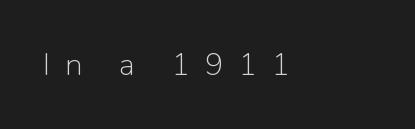
The image shows 31 px light sans-serif type, upright; set left-aligned, unusually wide letter spacing (+0.47 em), not underlined; low stroke contrast and a medium x-height.
